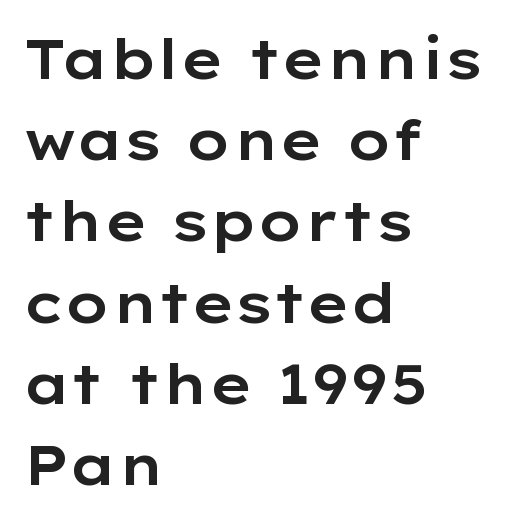
The image shows 56 px wide sans-serif type, upright; set left-aligned, normal line spacing (1.45x), normal letter spacing, not underlined; low stroke contrast and a medium x-height.
